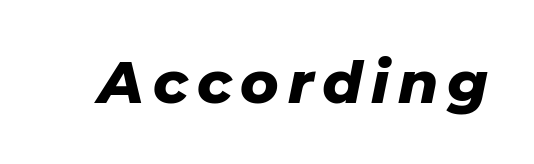
The passage shown is typed in a proportional face where columns would drift. The space beneath each line is pristine and unruled. As a designer I'd log this as weight 700, bold. The passage shown leans; its letterforms are oblique.
